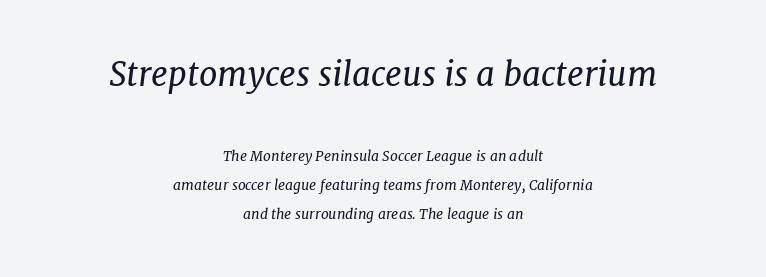
Emphasis-style slanted type is in use. Little horizontal feet cap the strokes, marking this as serif type. Compared with a flush-left layout, this one balances lines on the center instead. Letter spacing: default. Looks like regular typesetting: each glyph gets only the width it needs. The string is rendered with underlining switched off.
